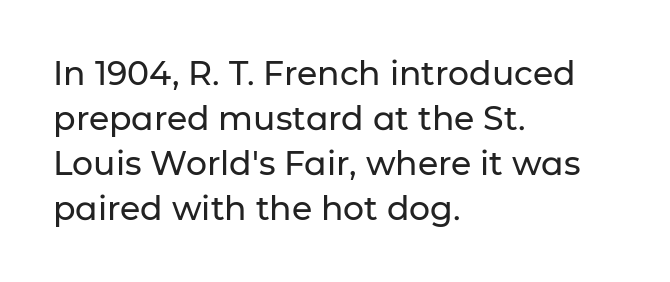
The paragraph shown leans on its left margin. Nope, not italic — everything's standing straight. Each word holds together tightly as a unit, with standard inter-letter gaps. The text was rendered using a sans face with plain stroke endings. The passage shown is typed in a proportional face where columns would drift.
